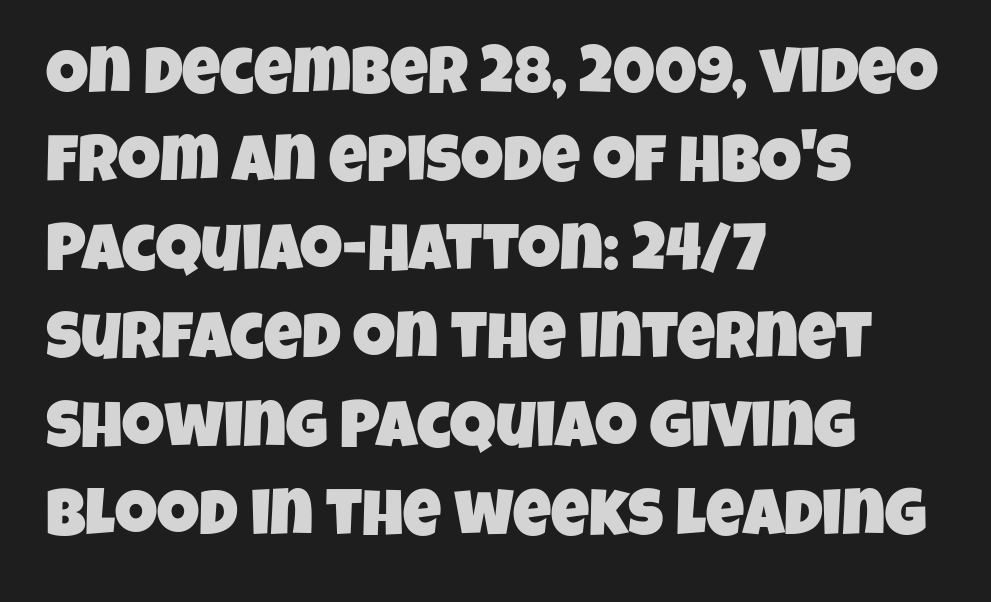
Q: Is the typeface a serif or a sans-serif typeface? A: Sans-serif.
Q: Is the text underlined? A: No.
Q: How is the paragraph aligned? A: Left-aligned.
Q: Is the spacing between letters normal or unusually wide? A: Normal.
Q: Is the spacing between lines tight, normal or loose? A: Normal.
Q: Width (condensed, normal, or wide)? A: Condensed.
Q: Stroke contrast? A: Low.
Q: x-height? A: Large.
Q: Monospaced? A: No.
